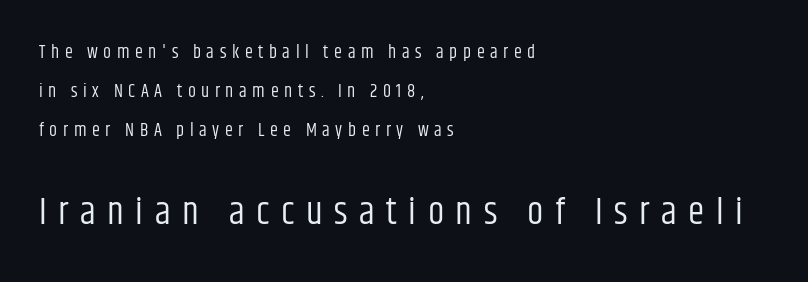
Q: Is the text bold? A: No.
Q: Is the text italic (slanted)? A: No, it is upright.
Q: Is the typeface a serif or a sans-serif typeface? A: Sans-serif.
Q: Is the text underlined? A: No.
Q: How is the paragraph aligned? A: Left-aligned.
Q: Is the spacing between letters normal or unusually wide? A: Unusually wide.
Q: Is the spacing between lines tight, normal or loose? A: Loose.
Q: Which block of text is set in a larger size, the first (top) or the second (bottom)? A: The second (bottom) one.
Q: Width (condensed, normal, or wide)? A: Condensed.
Q: Stroke contrast? A: Low.
Q: x-height? A: Large.
Q: Monospaced? A: No.
